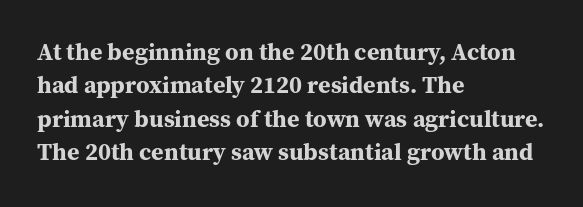
Q: Is the text bold? A: Yes.
Q: Is the text italic (slanted)? A: No, it is upright.
Q: Is the text underlined? A: No.
Q: How is the paragraph aligned? A: Left-aligned.
Q: Is the spacing between letters normal or unusually wide? A: Normal.
Q: Is the spacing between lines tight, normal or loose? A: Normal.
